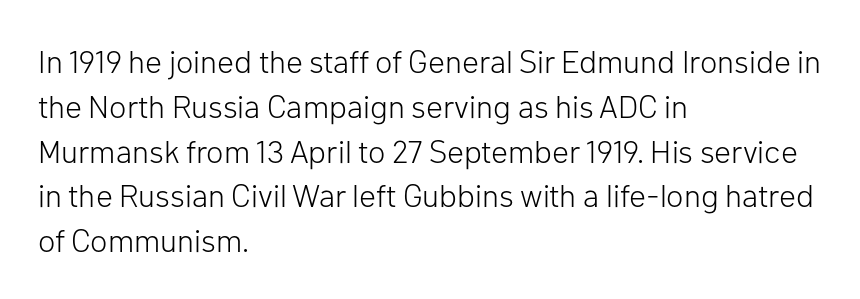
Q: Is the text bold? A: No.
Q: Is the text italic (slanted)? A: No, it is upright.
Q: Is the typeface a serif or a sans-serif typeface? A: Sans-serif.
Q: Is the text underlined? A: No.
Q: How is the paragraph aligned? A: Left-aligned.
Q: Is the spacing between letters normal or unusually wide? A: Normal.
Q: Is the spacing between lines tight, normal or loose? A: Normal.
Q: Width (condensed, normal, or wide)? A: Normal.
Q: Stroke contrast? A: Low.
Q: x-height? A: Medium.
Q: Monospaced? A: No.
